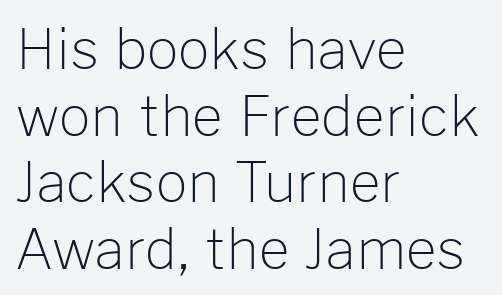
The image shows 55 px light sans-serif type, upright; set left-aligned, line spacing 1.21x, normal letter spacing, not underlined; low stroke contrast and a medium x-height.
